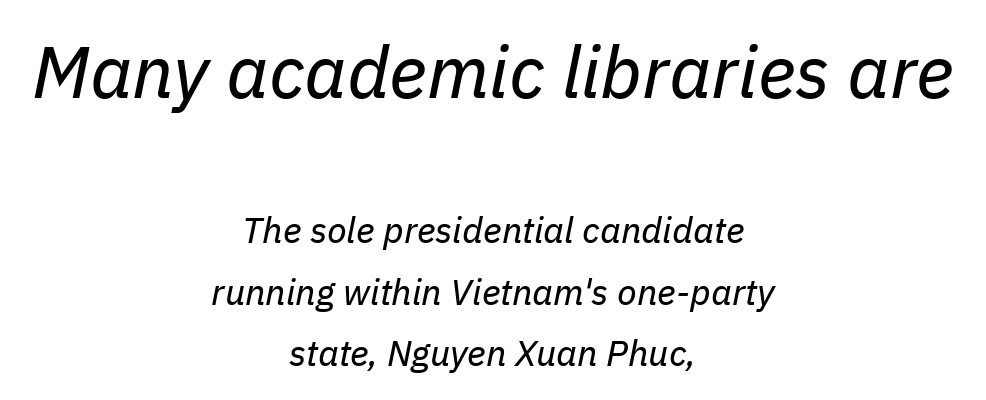
The image shows 73 px regular-weight type, italic (leaning right); set centered, line spacing 1.71x, normal letter spacing, not underlined; the first (top) block is 2.03x larger; low stroke contrast and a medium x-height.
